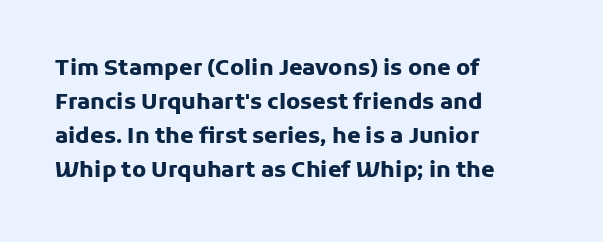
Underline: absent. Default kerning and tracking; the words read as compact shapes. Successive baselines arrive at the customary interval. You can tell it's not italic because the verticals are truly vertical. One-word summary of the alignment: left. These lines carry a lot of weight — the face is fully bold.
